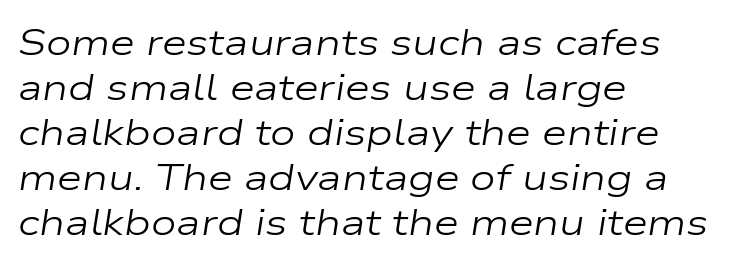
The image shows 36 px regular-weight, wide type, italic (leaning right); set left-aligned, normal line spacing (1.25x), normal letter spacing, not underlined; low stroke contrast and a medium x-height.
